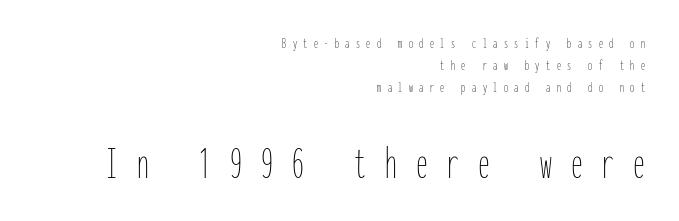
Q: Is the text bold? A: No.
Q: Is the text italic (slanted)? A: No, it is upright.
Q: Is the text underlined? A: No.
Q: How is the paragraph aligned? A: Right-aligned.
Q: Is the spacing between letters normal or unusually wide? A: Unusually wide.
Q: Is the spacing between lines tight, normal or loose? A: Normal.
Q: Which block of text is set in a larger size, the first (top) or the second (bottom)? A: The second (bottom) one.
Q: Width (condensed, normal, or wide)? A: Condensed.
Q: Stroke contrast? A: Low.
Q: x-height? A: Medium.
Q: Monospaced? A: Yes.
